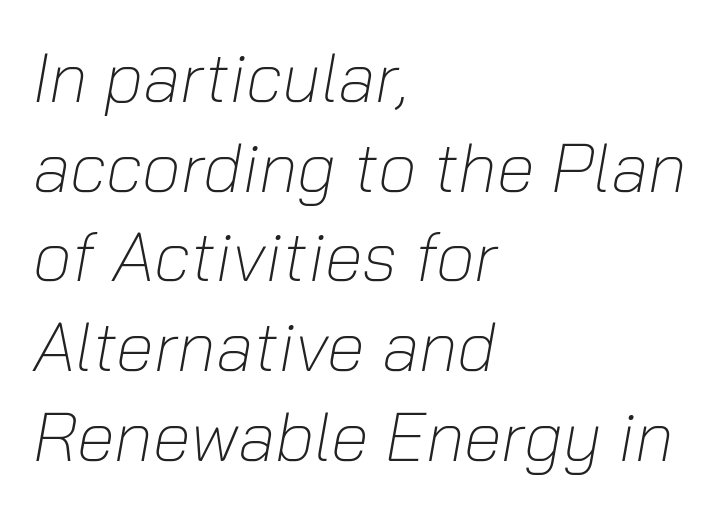
Inter-character spacing is left at the font's built-in metrics. You could not count columns in this text — the font is proportionally spaced. Looking at the ascenders, they clearly lean. Whoever set this chose a conventional vertical rhythm. Beneath every word, the page is bare.
